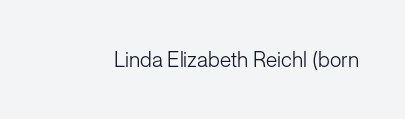
Q: Is the text bold? A: No.
Q: Is the text italic (slanted)? A: No, it is upright.
Q: Is the text underlined? A: No.
Q: Is the spacing between letters normal or unusually wide? A: Normal.
